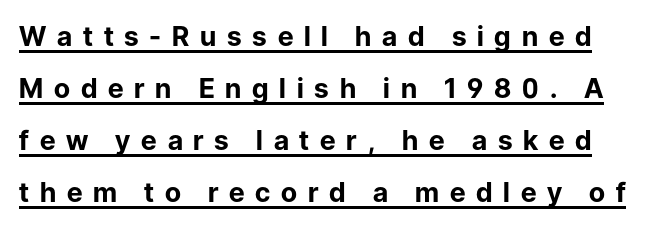
You could fit nearly another row in the gap between these rows. These words are printed bold, with thick strokes throughout. Loose tracking; the words dissolve into strings of separated letters. Unlike italic type, these characters show no tilt at all. This is underlined copy, the kind a proofreader might mark for attention.
